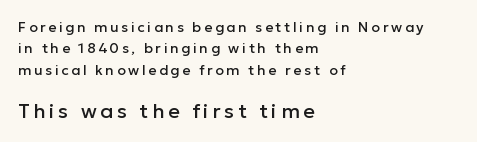
{"italic": "no", "underline": "no", "align": "left", "line_spacing": "normal", "line_spacing_ratio": 1.52, "larger_block": "second", "size_ratio": 1.43, "glyph_px": 20}
